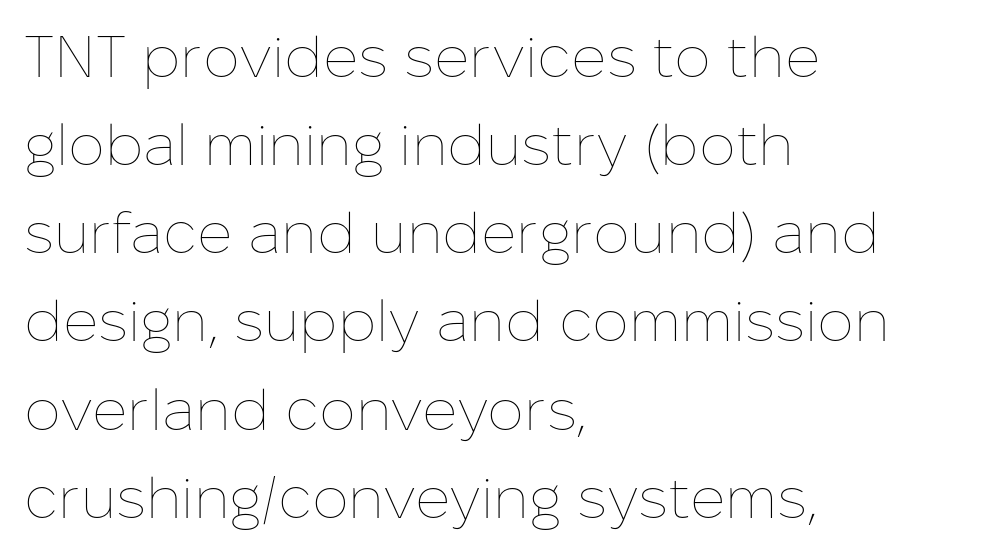
{"italic": "no", "bold": "no", "weight": "thin", "width": "normal", "stroke_contrast": "low", "x_height": "medium", "monospaced": "no", "underline": "no", "align": "left", "line_spacing": "normal", "line_spacing_ratio": 1.52, "letter_spacing": "normal", "letter_spacing_em": 0.0, "glyph_px": 58}
